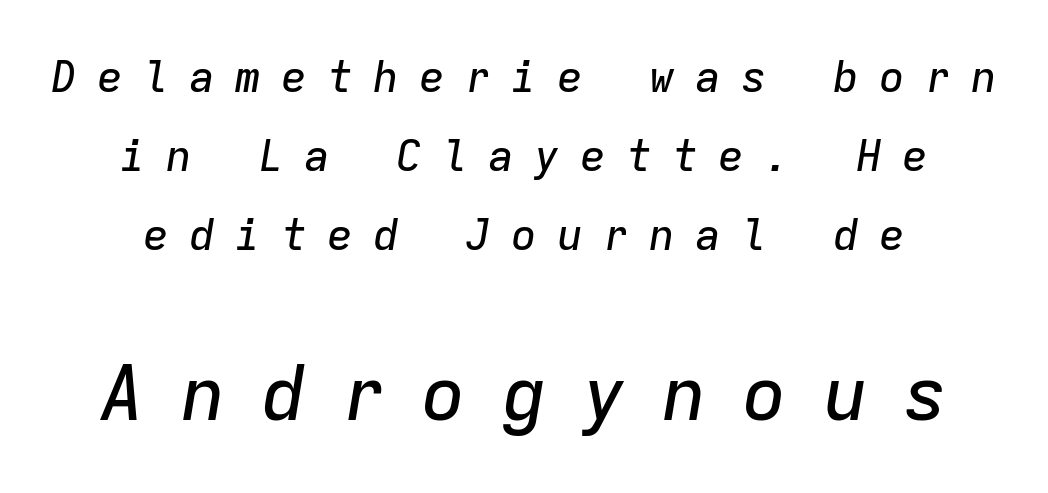
Q: Is the text italic (slanted)? A: Yes, it leans right by about 9 degrees.
Q: Is the text underlined? A: No.
Q: Is the spacing between letters normal or unusually wide? A: Unusually wide.
Q: Which block of text is set in a larger size, the first (top) or the second (bottom)? A: The second (bottom) one.
Q: Width (condensed, normal, or wide)? A: Normal.
Q: Stroke contrast? A: Low.
Q: x-height? A: Medium.
Q: Monospaced? A: Yes.
